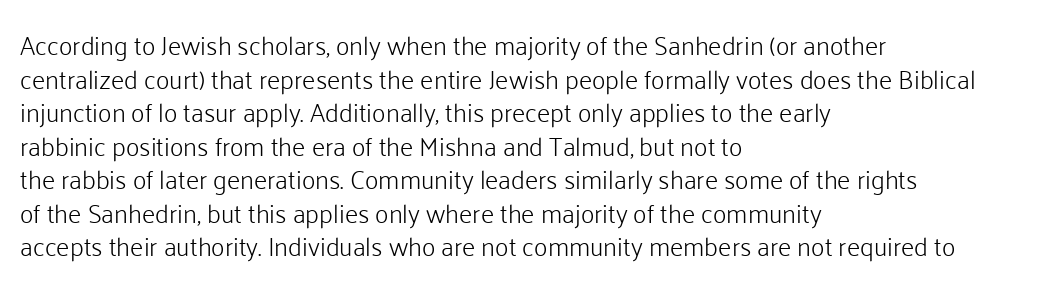
Interline gaps are of average width in this sample. In terms of posture, this sample is upright. Teacher's note: observe the even left margin — that is flush-left alignment. The cut favours lightness, reaching ordinary text weight at its darkest.
